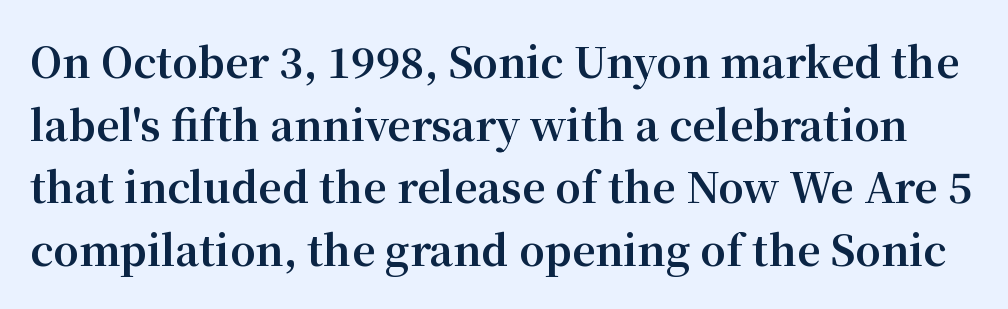
The image shows 41 px bold serif type, upright; set normal line spacing (1.53x), normal letter spacing, not underlined; medium stroke contrast and a medium x-height.
